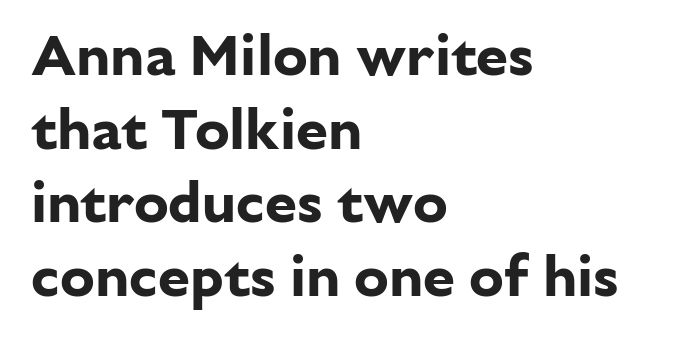
I'd call this a sans setting — the letters go barefoot. The face used here is proportionally spaced, like ordinary book or web type. Does the weight exceed regular? Yes, all the way to bold. The rendering anchors every line to the left-hand side. Students, observe: this is what conventionally led text looks like.
